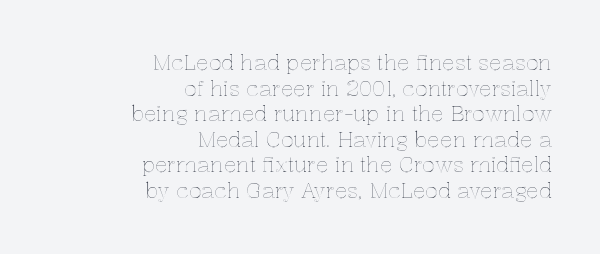
The image shows 21 px text type, upright; set right-aligned, line spacing 1.22x, normal letter spacing, not underlined.
